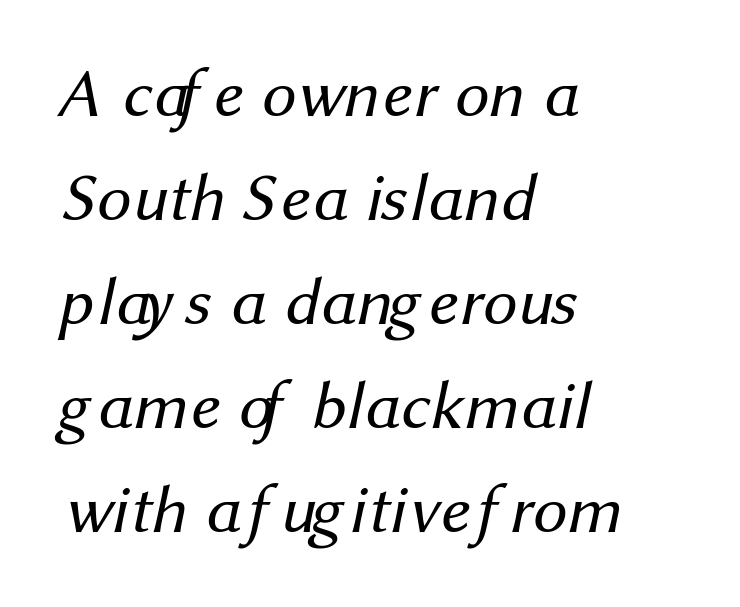
{"serif": "no", "bold": "no", "weight": "regular", "width": "normal", "stroke_contrast": "medium", "x_height": "medium", "monospaced": "no", "underline": "no", "align": "left", "line_spacing": "normal", "line_spacing_ratio": 1.53, "letter_spacing": "normal", "letter_spacing_em": 0.0, "glyph_px": 68}
